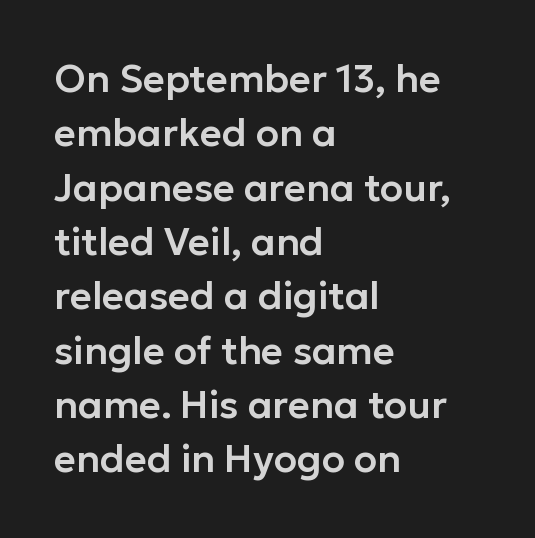
The image shows 38 px sans-serif type, upright; set left-aligned, normal line spacing (1.43x), normal letter spacing, not underlined; low stroke contrast and a medium x-height.
